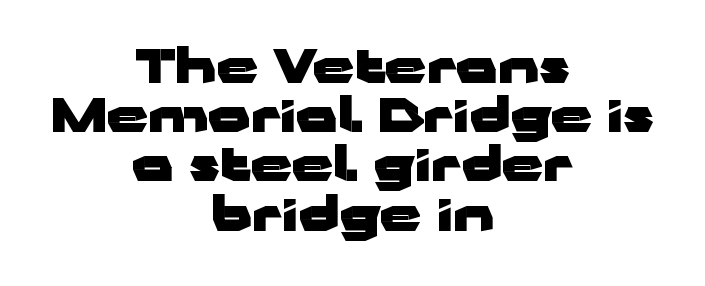
The axis of the letterforms is exactly vertical. Line spacing here is tight. The letters are bold, with thick, heavy strokes. The rag falls on both sides of this text block equally.
